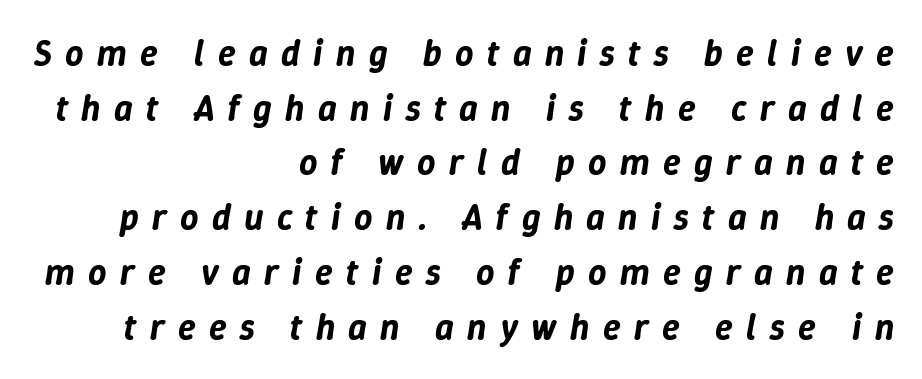
The type is letterspaced generously, with wide tracking. Is this a fixed-width face? No — the glyphs have proportional, varying widths. Beneath every word, the page is bare. Leading: standard. When letters slant like this, we call the style italic.
